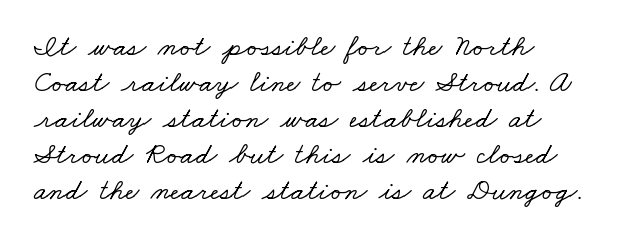
Look at the tracking — it's just the regular setting, nothing added. Unlike a clean sans, this face finishes its strokes with serifs. If you drew a ruler down the left edge, every line would touch it. Underlining? Definitely not there. A typesetter would call this proportional, since set widths differ per character.
